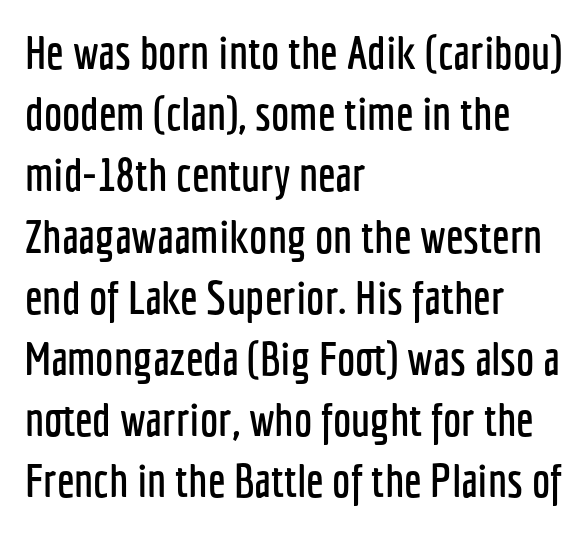
{"serif": "no", "italic": "no", "width": "condensed", "stroke_contrast": "low", "x_height": "medium", "monospaced": "no", "underline": "no", "align": "left", "line_spacing": "normal", "line_spacing_ratio": 1.33, "letter_spacing": "normal", "letter_spacing_em": 0.0, "glyph_px": 46}
